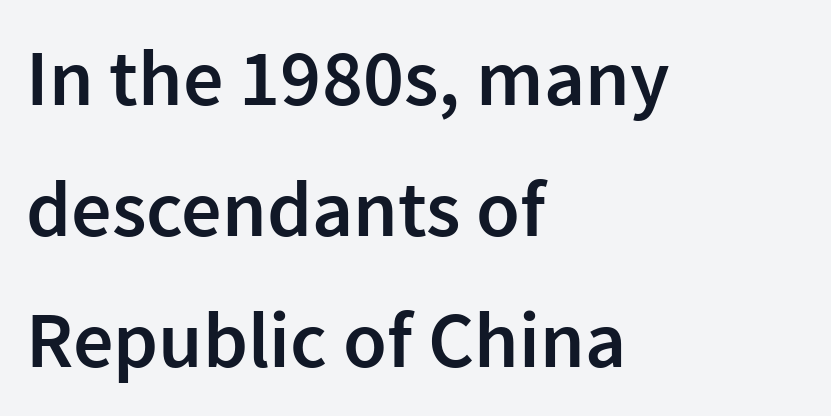
The image shows 80 px semibold sans-serif type, upright; set left-aligned, normal line spacing (1.64x), normal letter spacing, not underlined; low stroke contrast and a medium x-height.
